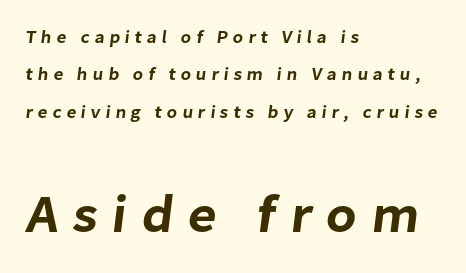
Think of a printed novel: that variable character pitch is what you see here. The composition opens small and finishes big. One glance says open: line gaps are wider than usual. Inter-character spacing is expanded well beyond the font's built-in metrics. I'd call this a sans setting — the letters go barefoot. The ragged edge is on the right, which tells us the setting is flush left.
